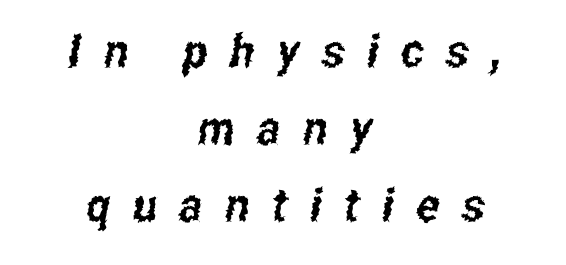
{"serif": "no", "width": "condensed", "stroke_contrast": "low", "x_height": "medium", "monospaced": "no", "underline": "no", "align": "center", "line_spacing": "normal", "line_spacing_ratio": 1.67, "letter_spacing": "wide", "letter_spacing_em": 0.49, "glyph_px": 46}
